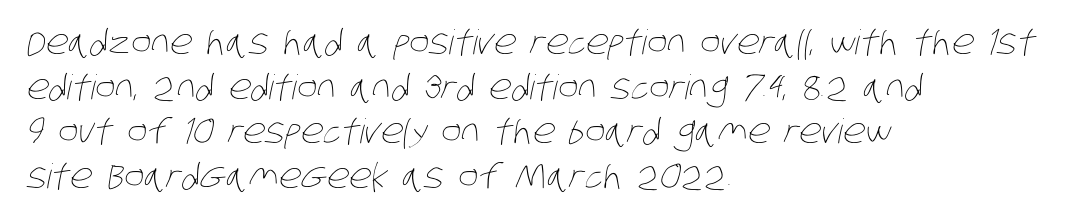
The letters advance in unequal steps, a hallmark of proportional type. Default kerning and tracking; the words read as compact shapes. Successive baselines arrive at the customary interval. Lines of text with bare space underneath.
